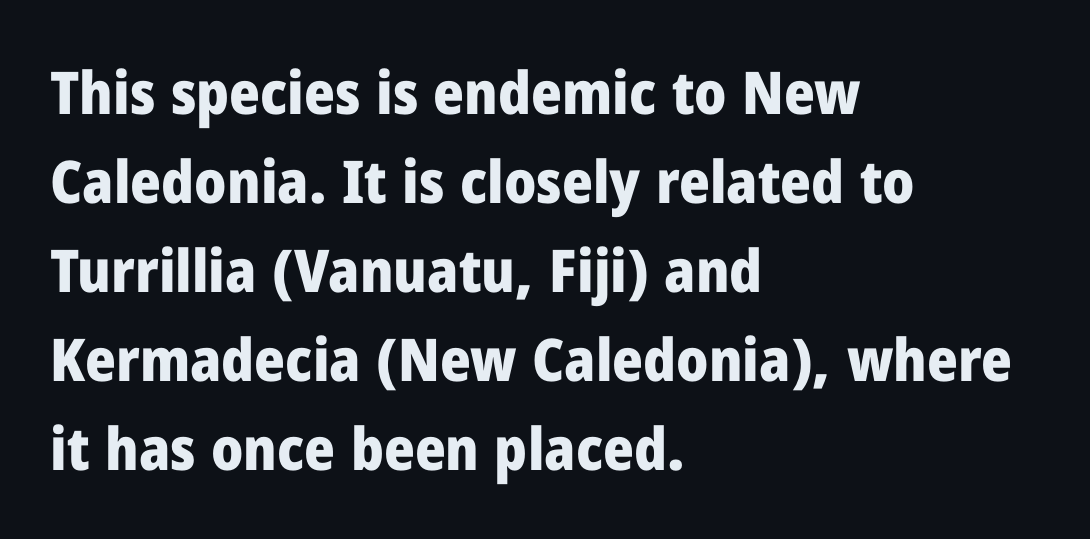
The image shows 59 px heavy sans-serif type, upright; set left-aligned, normal line spacing (1.51x), normal letter spacing, not underlined; low stroke contrast and a medium x-height.
